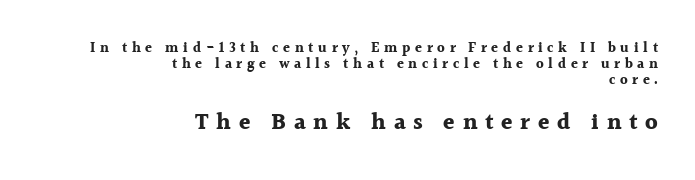
Q: Is the text bold? A: Yes.
Q: Is the text italic (slanted)? A: No, it is upright.
Q: Is the text underlined? A: No.
Q: How is the paragraph aligned? A: Right-aligned.
Q: Is the spacing between letters normal or unusually wide? A: Unusually wide.
Q: Which block of text is set in a larger size, the first (top) or the second (bottom)? A: The second (bottom) one.
